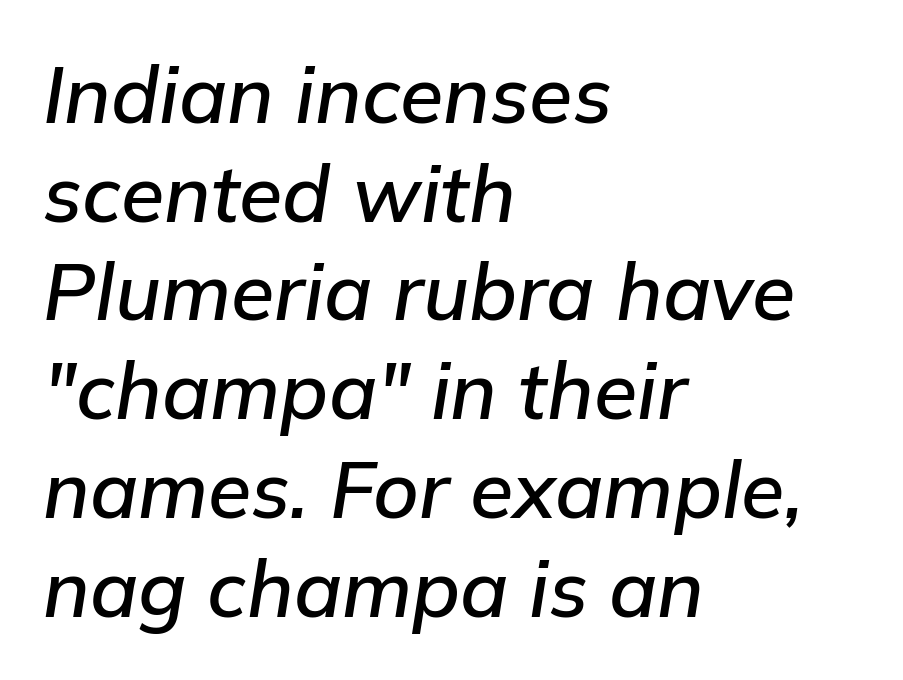
The image shows 79 px text type, italic (leaning right); set left-aligned, normal line spacing (1.25x), normal letter spacing, not underlined; low stroke contrast and a medium x-height.
